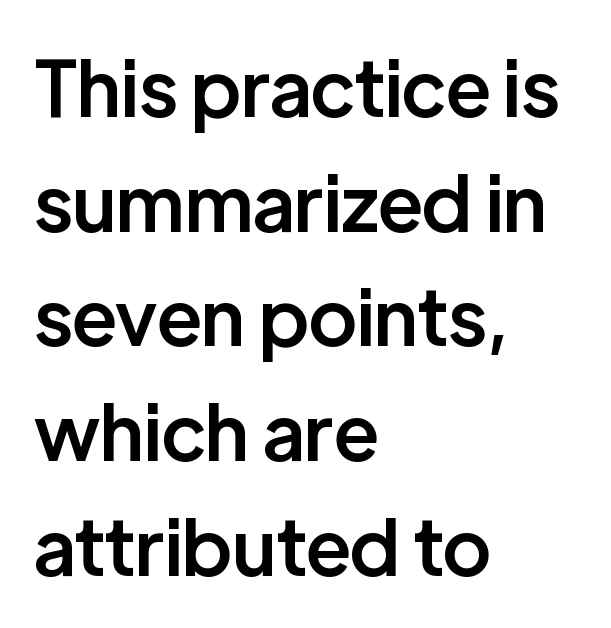
The image shows 77 px semibold sans-serif type, upright; set left-aligned, normal line spacing (1.49x), normal letter spacing, not underlined; low stroke contrast and a medium x-height.
